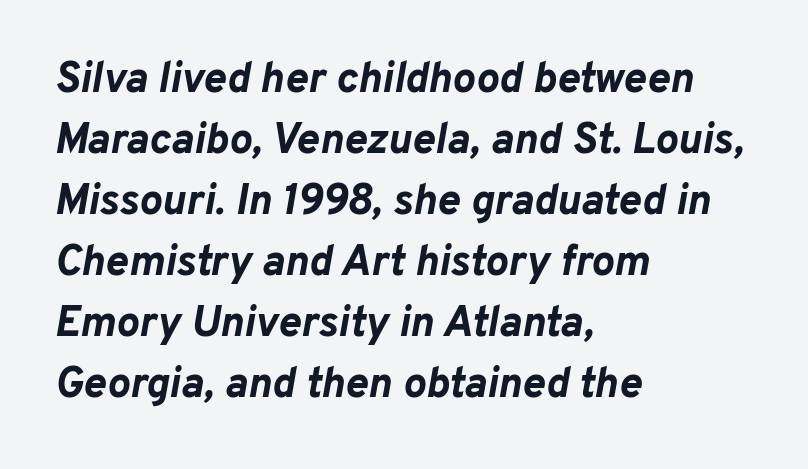
{"italic": "yes", "lean": "right", "slant_degrees": 10, "bold": "yes", "weight": "bold", "width": "normal", "stroke_contrast": "low", "x_height": "medium", "monospaced": "no", "underline": "no", "align": "left", "line_spacing": "normal", "line_spacing_ratio": 1.42, "letter_spacing": "normal", "letter_spacing_em": 0.0, "glyph_px": 43}
